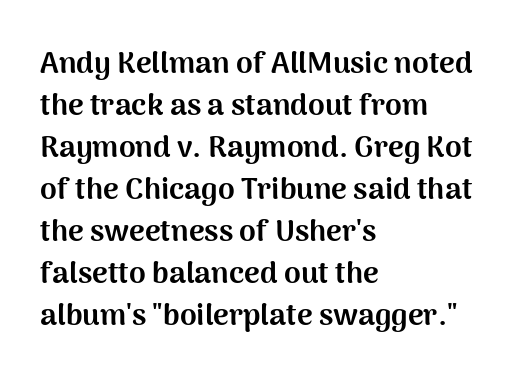
The image shows 30 px bold sans-serif type, upright; set left-aligned, normal line spacing (1.4x), normal letter spacing, not underlined; medium stroke contrast and a medium x-height.
